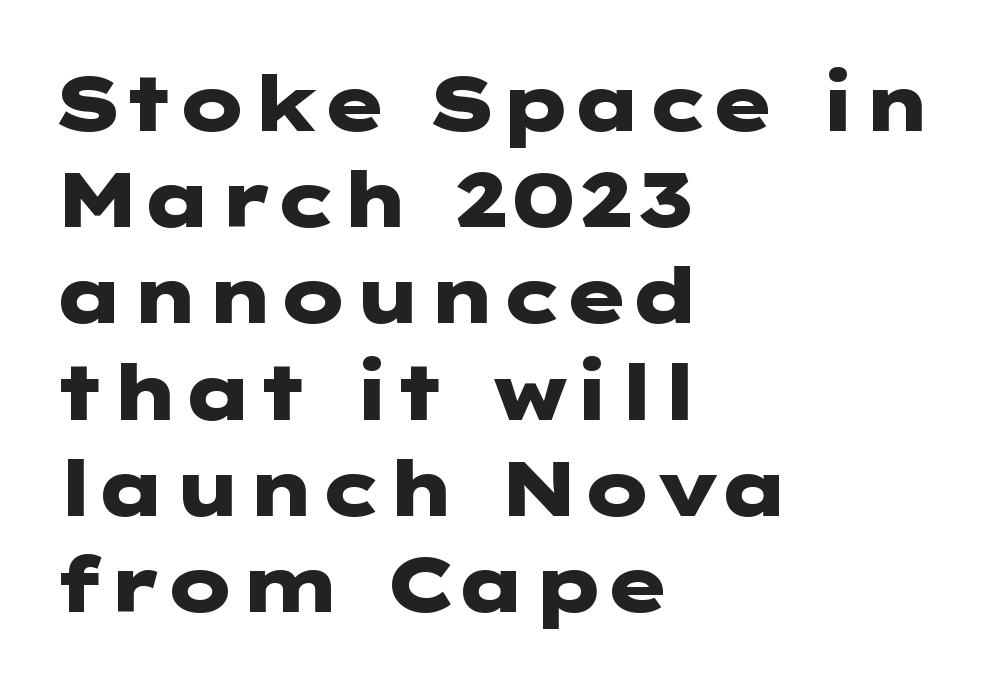
Q: Is the text bold? A: Yes.
Q: Is the text italic (slanted)? A: No, it is upright.
Q: Is the typeface a serif or a sans-serif typeface? A: Sans-serif.
Q: Is the text underlined? A: No.
Q: How is the paragraph aligned? A: Left-aligned.
Q: Is the spacing between letters normal or unusually wide? A: Normal.
Q: Is the spacing between lines tight, normal or loose? A: Normal.
Q: Width (condensed, normal, or wide)? A: Wide.
Q: Stroke contrast? A: Low.
Q: x-height? A: Medium.
